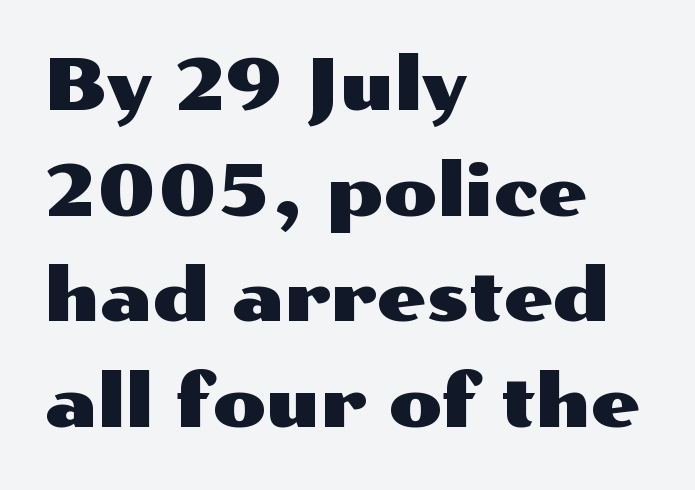
Q: Is the text italic (slanted)? A: No, it is upright.
Q: Is the typeface a serif or a sans-serif typeface? A: Sans-serif.
Q: Is the text underlined? A: No.
Q: How is the paragraph aligned? A: Left-aligned.
Q: Is the spacing between letters normal or unusually wide? A: Normal.
Q: Is the spacing between lines tight, normal or loose? A: Normal.
Q: Width (condensed, normal, or wide)? A: Wide.
Q: Stroke contrast? A: Medium.
Q: x-height? A: Medium.
Q: Monospaced? A: No.
